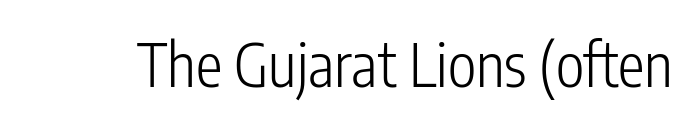
The image shows 60 px light, condensed sans-serif type, upright; set normal letter spacing, not underlined; low stroke contrast and a medium x-height.
